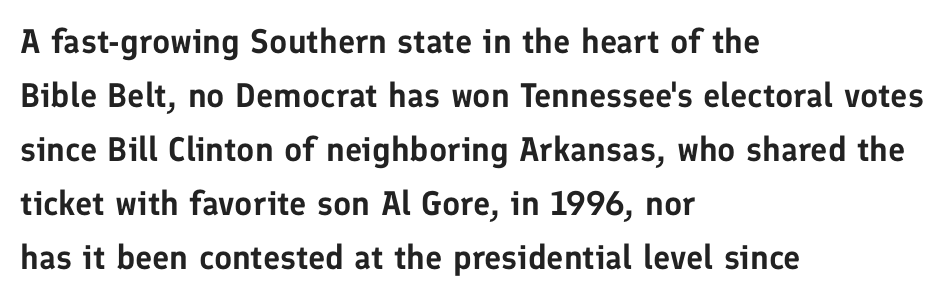
The image shows 34 px sans-serif type, upright; set left-aligned, normal line spacing (1.59x), normal letter spacing, not underlined; low stroke contrast and a medium x-height.
